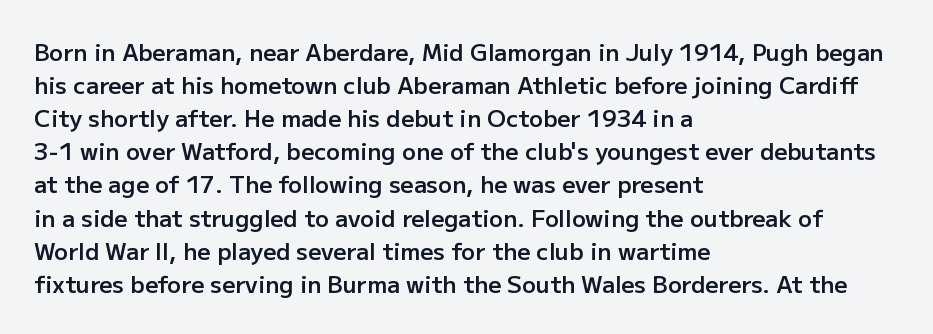
Q: Is the text bold? A: Semi-bold.
Q: Is the text italic (slanted)? A: No, it is upright.
Q: Is the text underlined? A: No.
Q: How is the paragraph aligned? A: Left-aligned.
Q: Is the spacing between letters normal or unusually wide? A: Normal.
Q: Is the spacing between lines tight, normal or loose? A: Normal.
